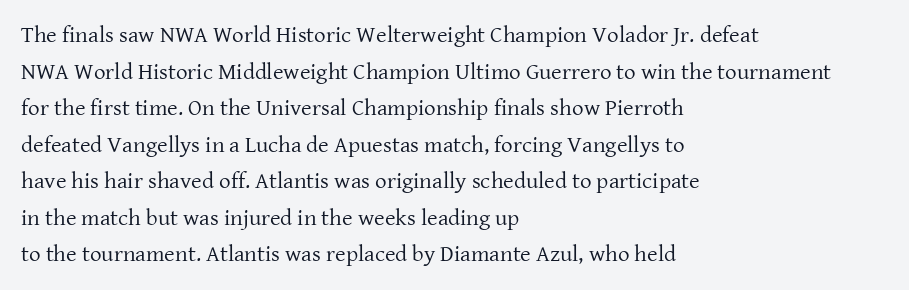
The image shows 23 px text type, upright; set left-aligned, normal line spacing (1.59x), normal letter spacing, not underlined.
